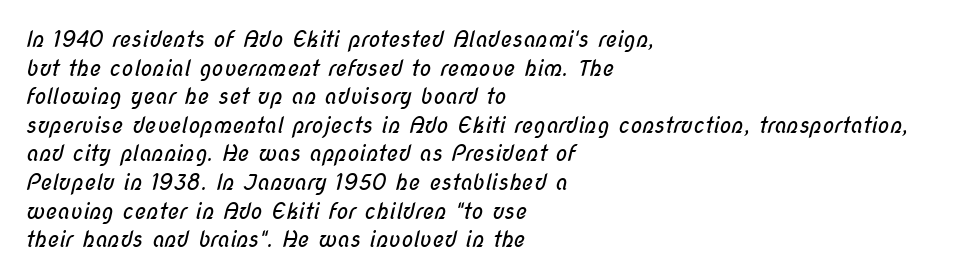
Characters follow at the spacing the type designer built in. These lines stack with their left ends in a neat column. The strip under each line holds only bare page. Each stroke keeps to a modest, everyday thickness or less.
